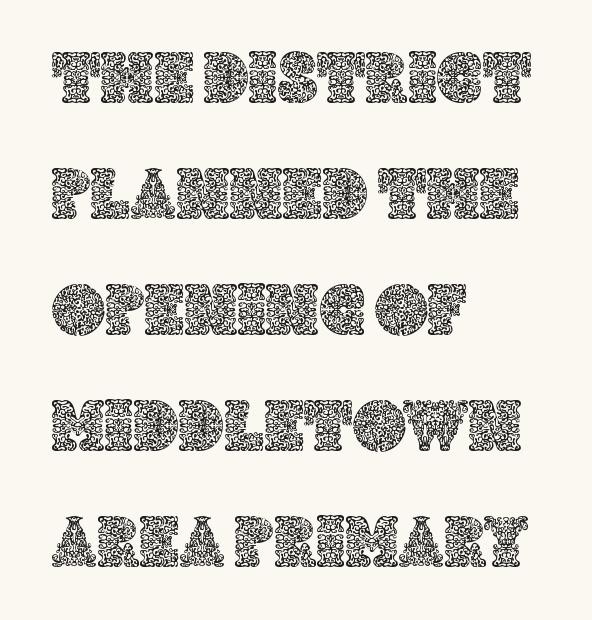
{"italic": "no", "width": "normal", "x_height": "large", "monospaced": "no", "underline": "no", "align": "left", "line_spacing": "normal", "line_spacing_ratio": 1.59, "letter_spacing": "normal", "letter_spacing_em": 0.0, "glyph_px": 73}
